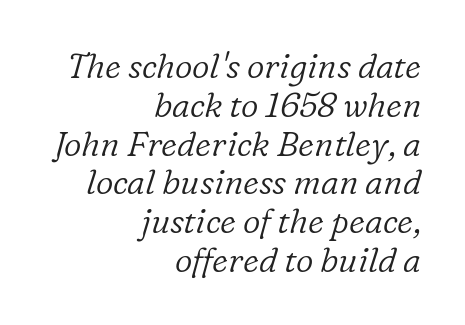
{"serif": "yes", "italic": "yes", "lean": "right", "slant_degrees": 16, "bold": "no", "weight": "light", "width": "normal", "stroke_contrast": "low", "x_height": "medium", "monospaced": "no", "underline": "no", "align": "right", "line_spacing": "tight", "line_spacing_ratio": 1.14, "letter_spacing": "normal", "letter_spacing_em": 0.0, "glyph_px": 34}
